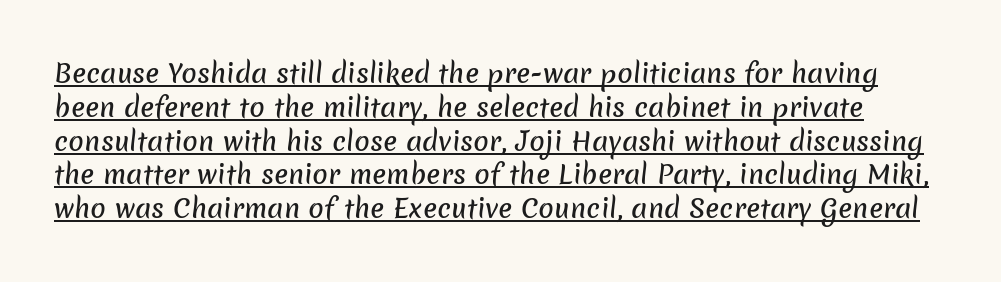
{"underline": "yes", "line_spacing": "normal", "line_spacing_ratio": 1.3, "letter_spacing": "normal", "letter_spacing_em": 0.0, "glyph_px": 26}
